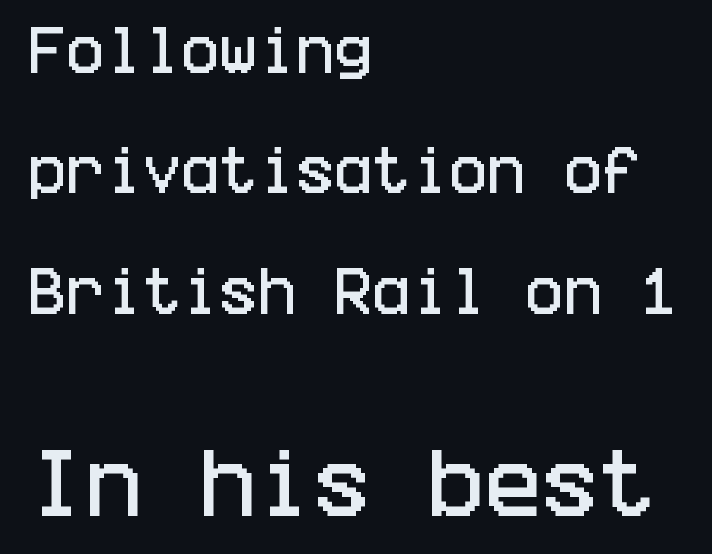
Q: Is the text italic (slanted)? A: No, it is upright.
Q: Is the typeface a serif or a sans-serif typeface? A: Sans-serif.
Q: Is the text underlined? A: No.
Q: How is the paragraph aligned? A: Left-aligned.
Q: Is the spacing between letters normal or unusually wide? A: Normal.
Q: Is the spacing between lines tight, normal or loose? A: Loose.
Q: Which block of text is set in a larger size, the first (top) or the second (bottom)? A: The second (bottom) one.
Q: Width (condensed, normal, or wide)? A: Condensed.
Q: Stroke contrast? A: Low.
Q: x-height? A: Large.
